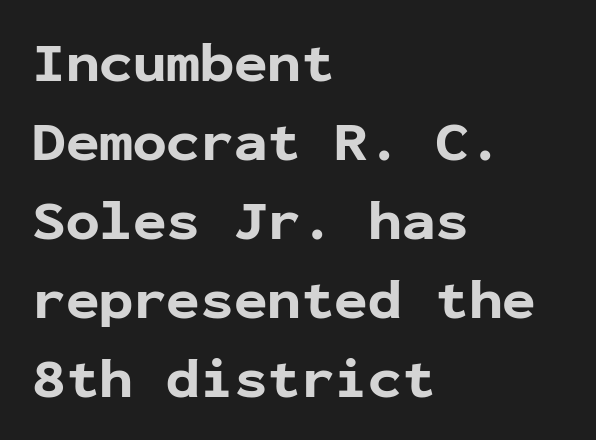
{"serif": "no", "italic": "no", "bold": "yes", "weight": "bold", "width": "normal", "stroke_contrast": "low", "x_height": "medium", "monospaced": "yes", "underline": "no", "align": "left", "line_spacing": "normal", "line_spacing_ratio": 1.41, "letter_spacing": "normal", "letter_spacing_em": 0.0, "glyph_px": 56}
